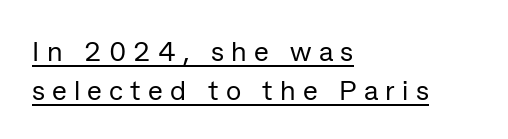
Looks like regular typesetting: each glyph gets only the width it needs. Is the stroke heavy? The answer is a plain regular-or-lighter. Line beginnings align vertically; line endings do not. The face used here is rendered with a markedly widened letterfit.
